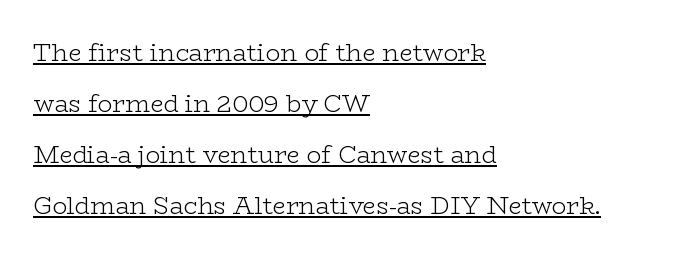
Glance below the letters and you will spot a drawn line. Does the copy run flush right? No — it runs flush left. Counters stay open thanks to moderate or lighter strokes. The line texture is even and compact thanks to regular tracking. Designer's note — italics off, roman on. A great deal of white space separates one row of letters from the next.
